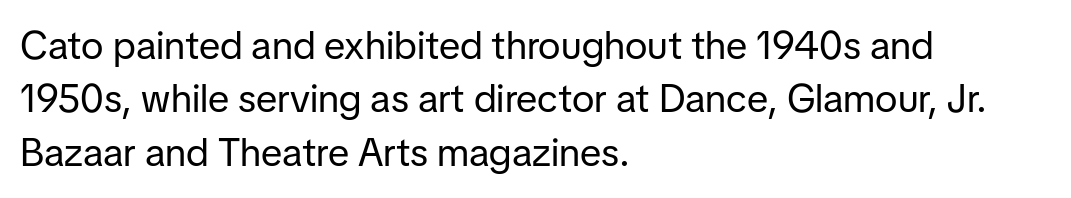
The image shows 39 px regular-weight sans-serif type, upright; set left-aligned, normal line spacing (1.37x), normal letter spacing, not underlined; low stroke contrast and a medium x-height.
